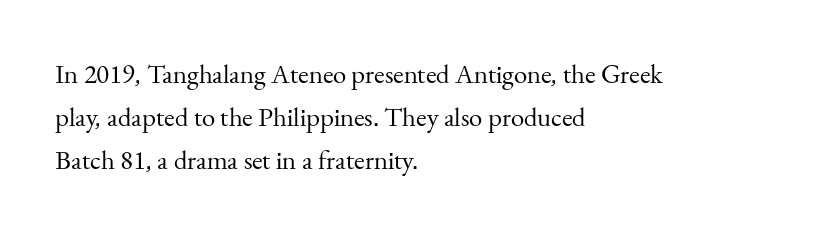
Line beginnings align vertically; line endings do not. Quick note: not italic, upright. No chunkiness to these letters — they're not bold. Default kerning and tracking; the words read as compact shapes.
